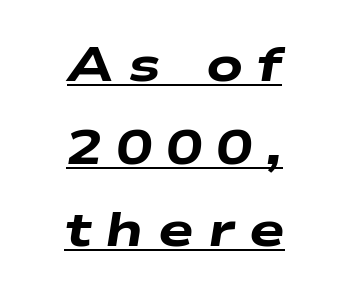
Q: Is the text bold? A: Yes.
Q: Is the text italic (slanted)? A: Yes, it leans right by about 9 degrees.
Q: Is the text underlined? A: Yes.
Q: How is the paragraph aligned? A: Centered.
Q: Is the spacing between letters normal or unusually wide? A: Unusually wide.
Q: Width (condensed, normal, or wide)? A: Wide.
Q: Stroke contrast? A: Low.
Q: x-height? A: Medium.
Q: Monospaced? A: No.
